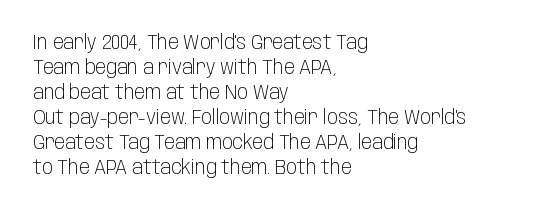
{"italic": "no", "bold": "no", "underline": "no", "align": "left", "line_spacing": "normal", "line_spacing_ratio": 1.25, "letter_spacing": "normal", "letter_spacing_em": 0.0, "glyph_px": 20}
